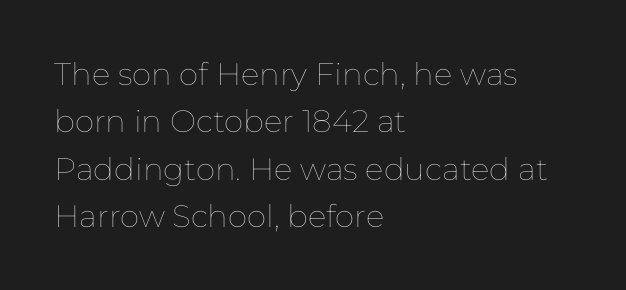
The setting favours the left margin, as ordinary paragraphs usually do. Looks like regular typesetting: each glyph gets only the width it needs. Bold? No — there's no thickening of the strokes. Letters rest on an invisible, unmarked baseline.
